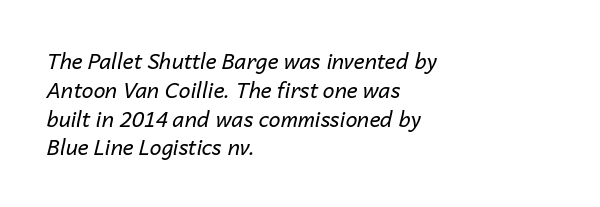
The image shows 21 px text type, italic (leaning right); set left-aligned, normal line spacing (1.37x), normal letter spacing, not underlined.
